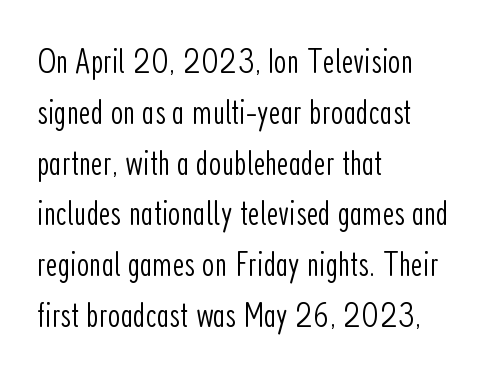
The image shows 36 px light, condensed sans-serif type, upright; set left-aligned, normal line spacing (1.41x), normal letter spacing, not underlined; low stroke contrast and a medium x-height.
